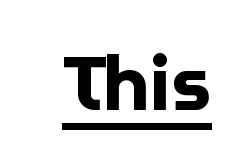
{"serif": "no", "italic": "no", "bold": "yes", "weight": "bold", "width": "normal", "stroke_contrast": "low", "x_height": "medium", "monospaced": "no", "underline": "yes", "letter_spacing": "normal", "letter_spacing_em": 0.0, "glyph_px": 76}
